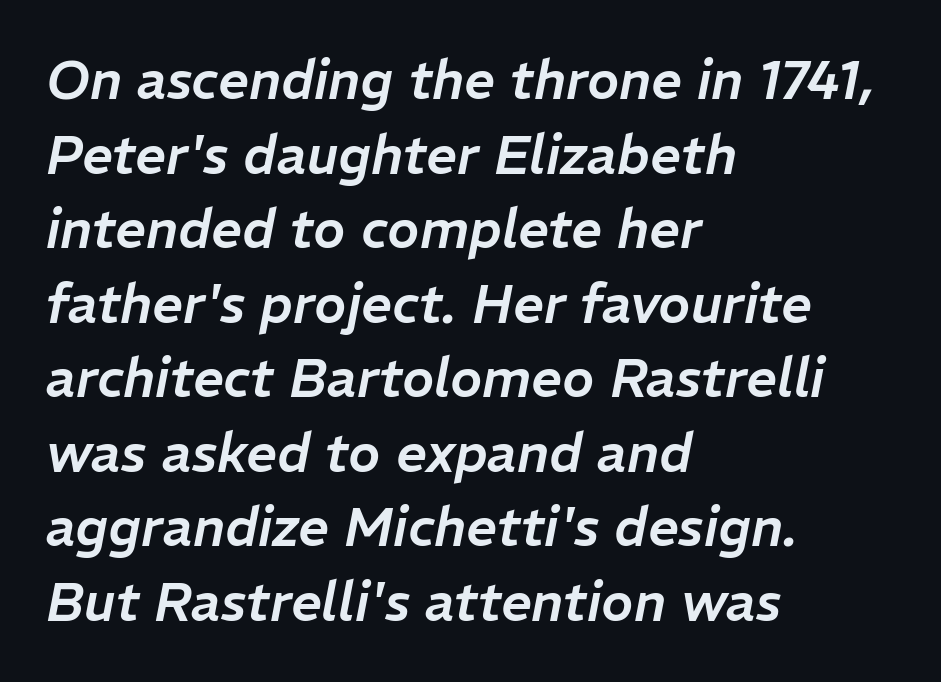
The lines in this sample share a left origin and differ only in where they stop. What's the leading like? Ordinary, nothing unusual. You could not count columns in this text — the font is proportionally spaced. Words float on clear page, feet unadorned. A typesetter would call this zero additional tracking.
